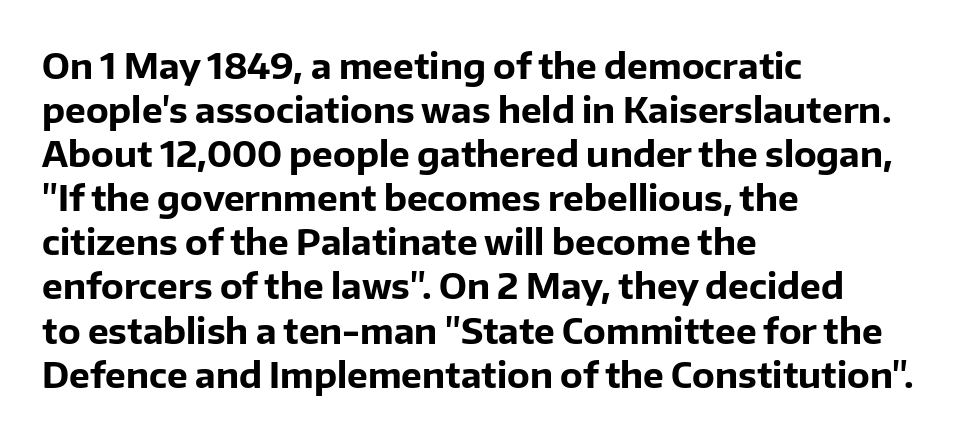
{"serif": "no", "italic": "no", "bold": "yes", "weight": "bold", "width": "normal", "stroke_contrast": "low", "x_height": "medium", "monospaced": "no", "underline": "no", "align": "left", "line_spacing": "normal", "line_spacing_ratio": 1.26, "letter_spacing": "normal", "letter_spacing_em": 0.0, "glyph_px": 35}
